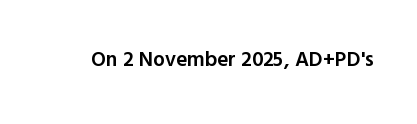
Q: Is the text bold? A: Semi-bold.
Q: Is the text italic (slanted)? A: No, it is upright.
Q: Is the text underlined? A: No.
Q: Is the spacing between letters normal or unusually wide? A: Normal.
